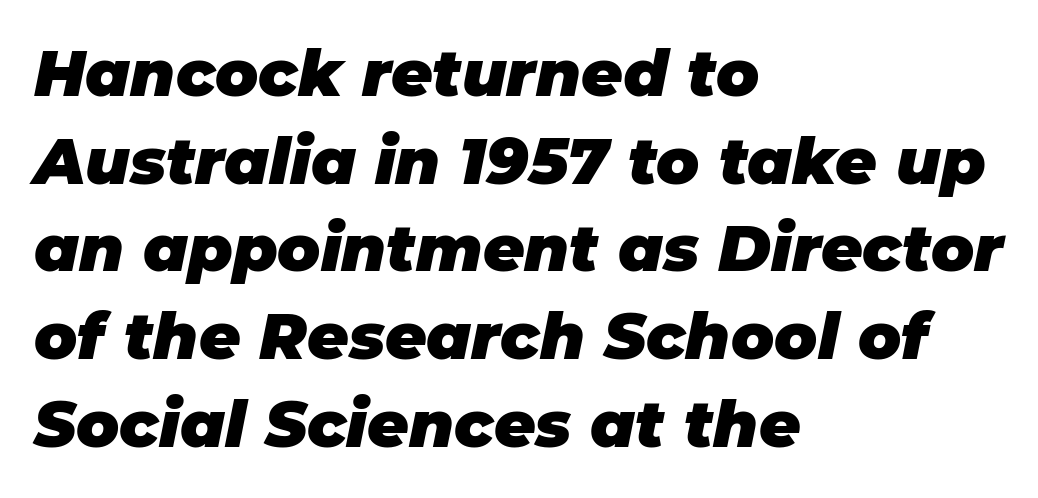
The image shows 64 px heavy type, italic (leaning right); set left-aligned, normal line spacing (1.37x), normal letter spacing, not underlined; low stroke contrast and a large x-height.
